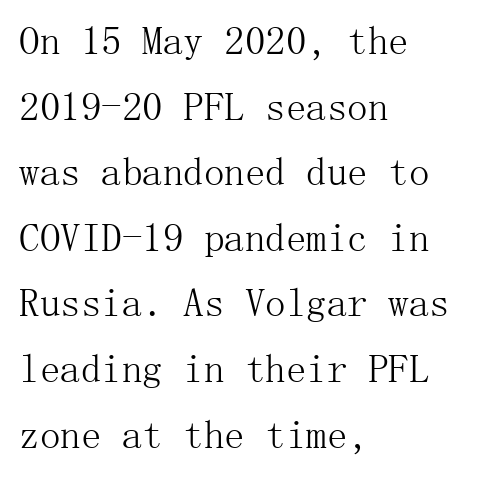
{"serif": "yes", "italic": "no", "bold": "no", "weight": "light", "width": "normal", "stroke_contrast": "medium", "x_height": "medium", "underline": "no", "align": "left", "line_spacing": "normal", "line_spacing_ratio": 1.6, "letter_spacing": "normal", "letter_spacing_em": 0.0, "glyph_px": 41}
